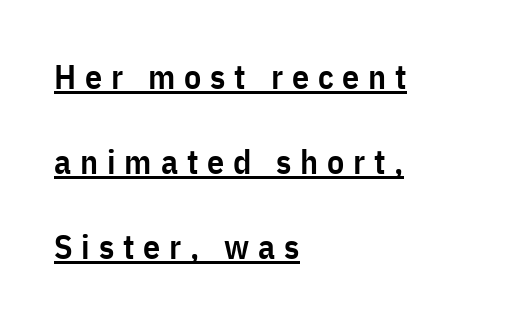
The image shows 34 px semibold, condensed sans-serif type, upright; set left-aligned, loose line spacing (2.5x), unusually wide letter spacing (+0.26 em), underlined; low stroke contrast and a medium x-height.
